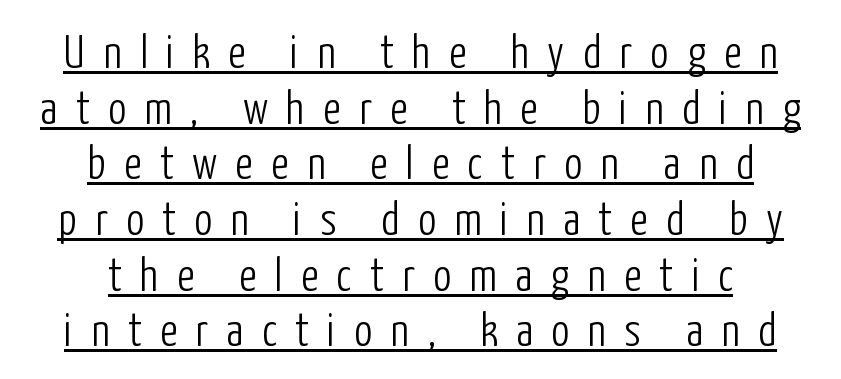
The image shows 46 px light, condensed sans-serif type, upright; set centered, line spacing 1.21x, unusually wide letter spacing (+0.4 em), underlined; low stroke contrast and a medium x-height.
